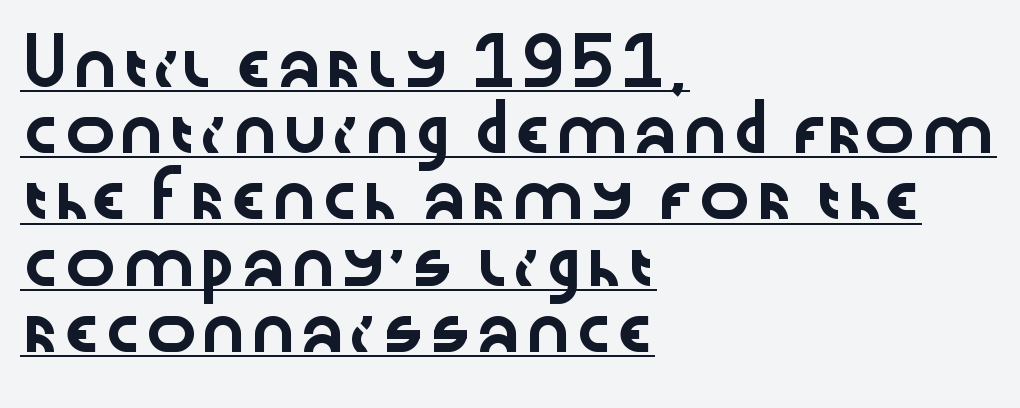
Q: Is the text italic (slanted)? A: No, it is upright.
Q: Is the typeface a serif or a sans-serif typeface? A: Sans-serif.
Q: Is the text underlined? A: Yes.
Q: How is the paragraph aligned? A: Left-aligned.
Q: Is the spacing between letters normal or unusually wide? A: Normal.
Q: Is the spacing between lines tight, normal or loose? A: Normal.
Q: Width (condensed, normal, or wide)? A: Wide.
Q: Stroke contrast? A: Low.
Q: x-height? A: Medium.
Q: Monospaced? A: No.
